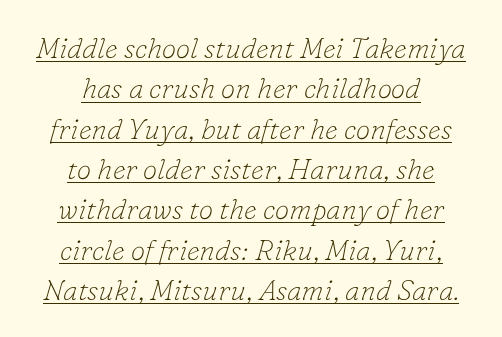
Q: Is the text bold? A: No.
Q: Is the text italic (slanted)? A: Yes, it leans right by about 16 degrees.
Q: Is the typeface a serif or a sans-serif typeface? A: Serif.
Q: Is the text underlined? A: Yes.
Q: How is the paragraph aligned? A: Centered.
Q: Is the spacing between letters normal or unusually wide? A: Normal.
Q: Is the spacing between lines tight, normal or loose? A: Normal.
Q: Width (condensed, normal, or wide)? A: Normal.
Q: Stroke contrast? A: Low.
Q: x-height? A: Small.
Q: Monospaced? A: No.
